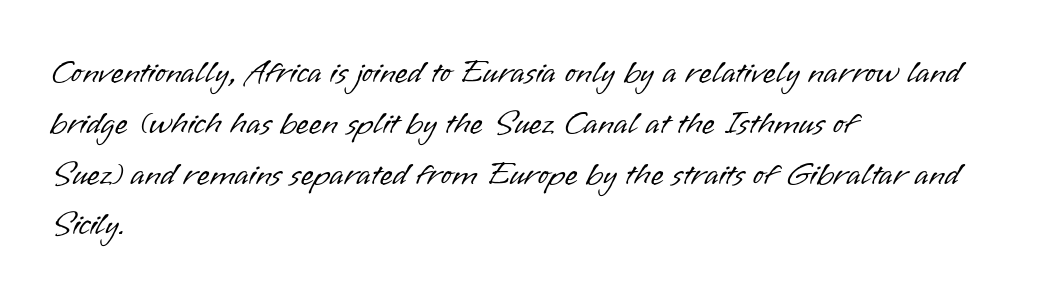
Grotesque or geometric, the face here clearly has no serifs. Leftover space on each line is placed entirely after the last word. The passage shown is typed in a proportional face where columns would drift. In terms of leading, this rendering sits right in the middle.
